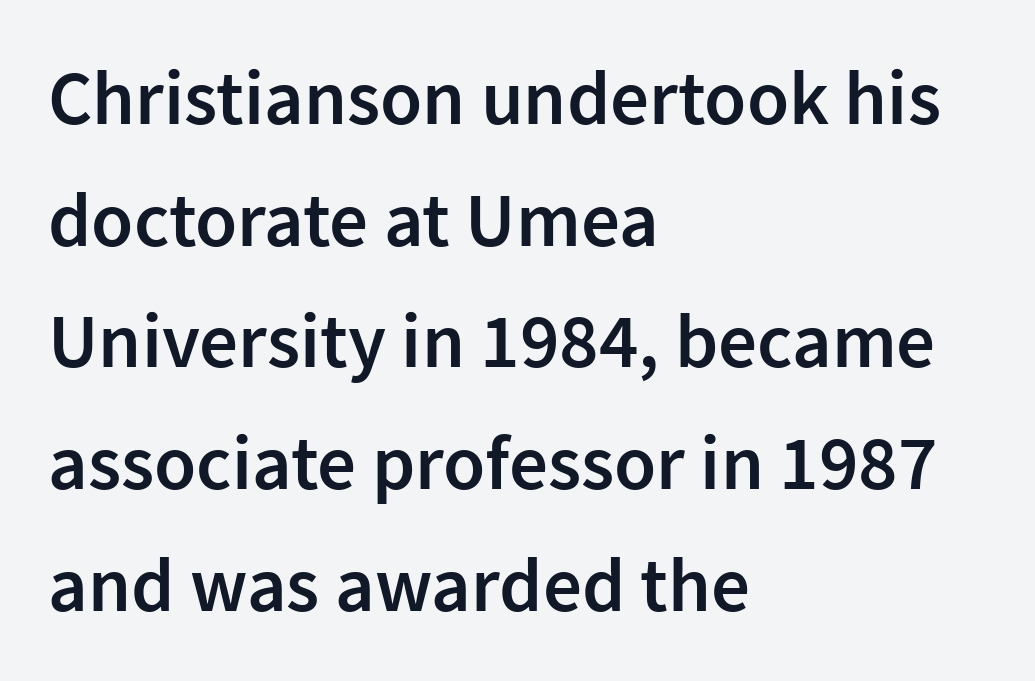
The image shows 77 px semibold sans-serif type, upright; set left-aligned, normal line spacing (1.58x), normal letter spacing, not underlined; low stroke contrast and a medium x-height.
